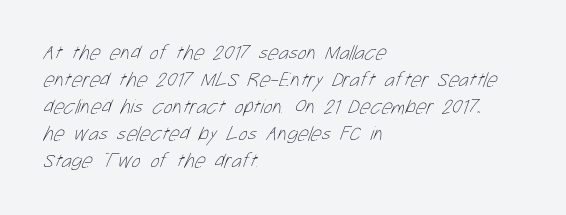
Q: Is the text bold? A: No.
Q: Is the text underlined? A: No.
Q: How is the paragraph aligned? A: Left-aligned.
Q: Is the spacing between letters normal or unusually wide? A: Normal.
Q: Is the spacing between lines tight, normal or loose? A: Normal.
